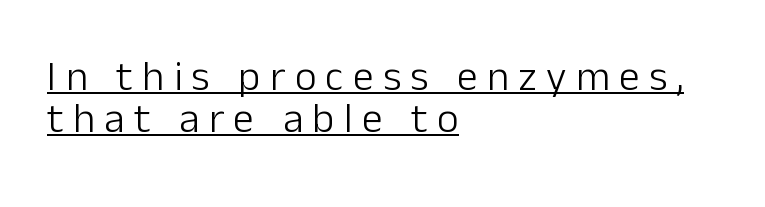
Check where the strokes stop: nothing finishes them off — pure sans. Emphasis is given by a line drawn under the lettering. Does the leading feel generous? Not at all — it's pinched. Layout note: lines flush left.
